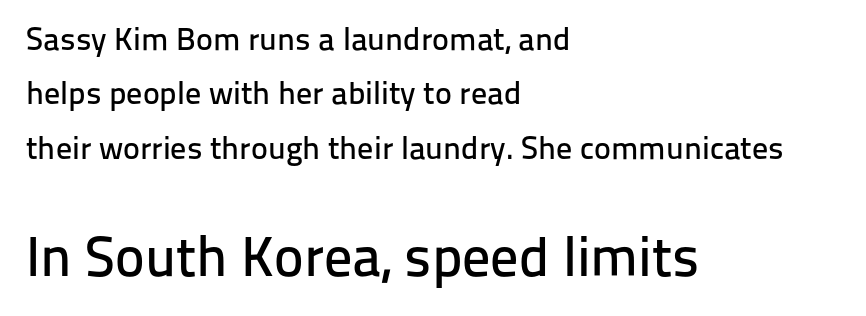
Tracking value appears to be zero — textbook default spacing. Here the designer chose a conventional face with non-uniform glyph widths. Reading down the column, the eye jumps a familiar distance to each next line. A typesetter would label this face a sans. A student would notice the bottom passage is typeset larger than what precedes it.
